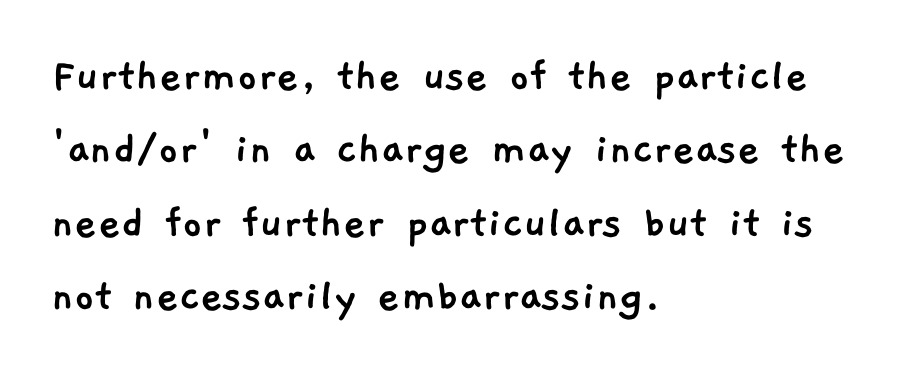
Only glyphs here, with clear space below each row. Is there much room between lines? A standard amount, neither cramped nor airy. Check where the strokes stop: nothing finishes them off — pure sans. Think of a printed novel: that variable character pitch is what you see here. The rendering anchors every line to the left-hand side.
